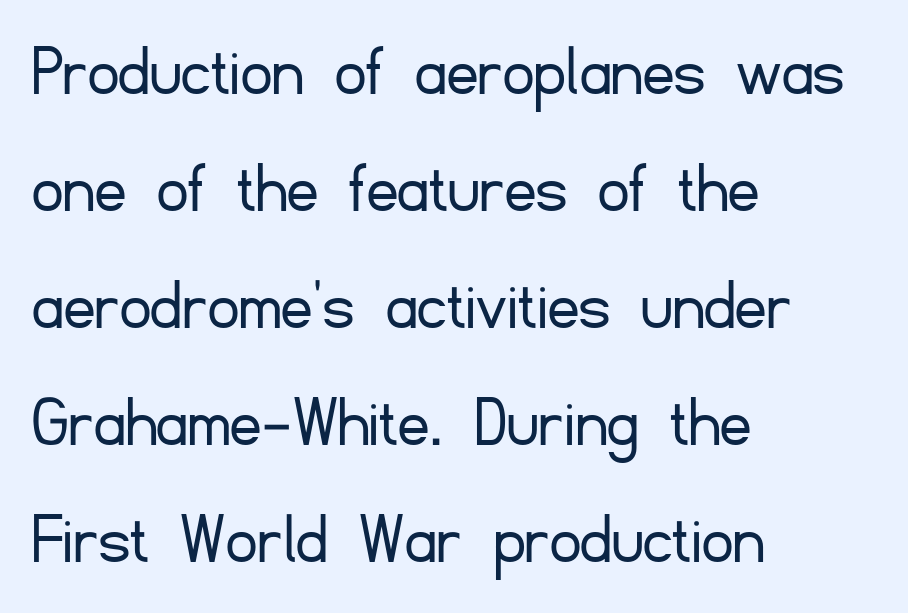
The image shows 76 px light sans-serif type, upright; set left-aligned, normal line spacing (1.54x), normal letter spacing, not underlined; low stroke contrast and a small x-height.
